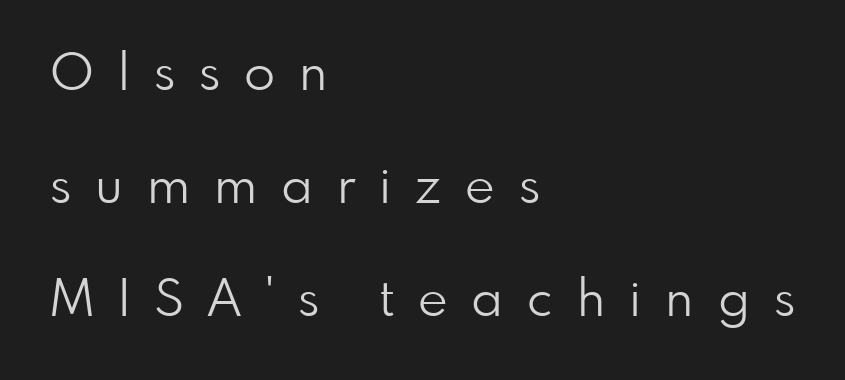
Is the type heavy? It reads as light-to-regular instead. Check the space under the baseline: it is left empty. The letters stand upright; this is a roman face. Students, note that the glyphs here are deliberately spaced far apart. Is this a fixed-width face? No — the glyphs have proportional, varying widths. Rows of type keep a wide berth in the vertical direction.
